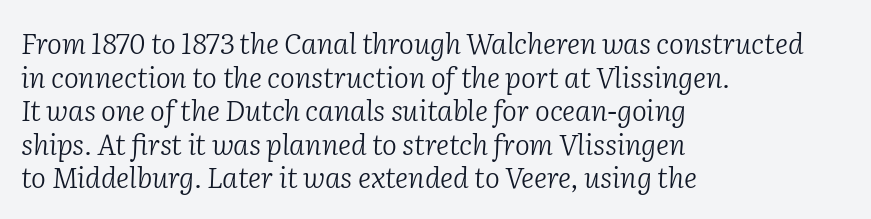
{"serif": "yes", "italic": "yes", "lean": "right", "slant_degrees": 2, "bold": "no", "weight": "light", "width": "normal", "stroke_contrast": "low", "x_height": "medium", "monospaced": "no", "underline": "no", "align": "left", "line_spacing_ratio": 1.2, "letter_spacing": "normal", "letter_spacing_em": 0.0, "glyph_px": 28}
